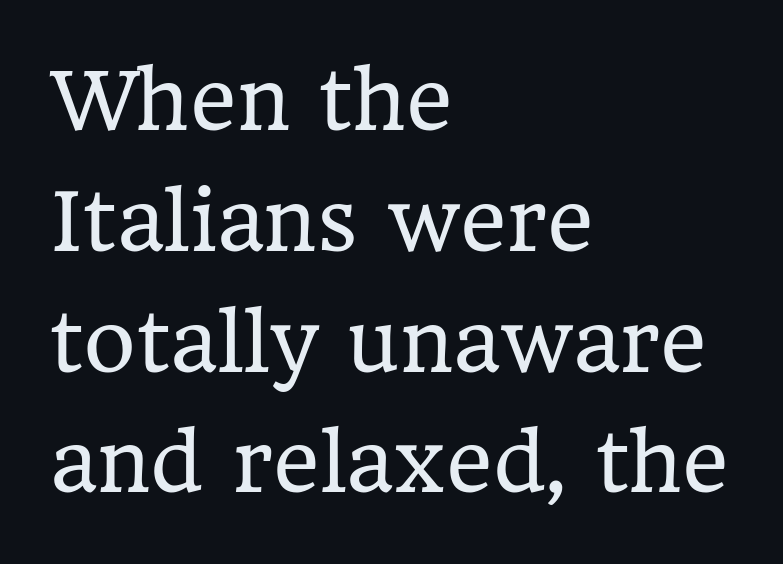
Stroke terminals: seriffed. Descenders are the only things crossing below the line. Where is the straight margin? On the left. The leading is moderate, giving the passage an even texture.
